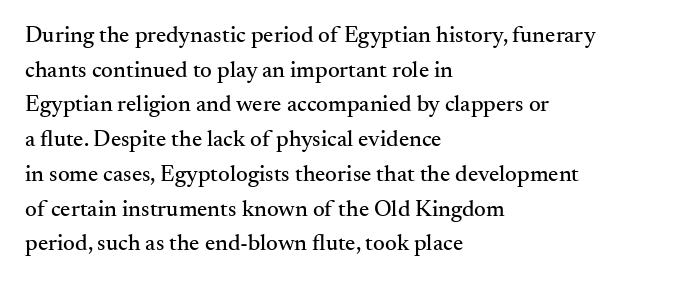
Students, observe: this is what conventionally led text looks like. Has an underline been added? It has not. Words appear dense and cohesive because spacing is normal. If you drew a ruler down the left edge, every line would touch it.
